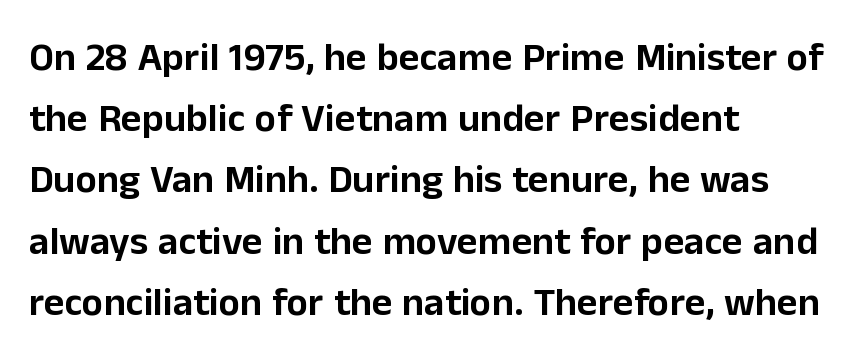
Q: Is the text italic (slanted)? A: No, it is upright.
Q: Is the typeface a serif or a sans-serif typeface? A: Sans-serif.
Q: Is the text underlined? A: No.
Q: How is the paragraph aligned? A: Left-aligned.
Q: Is the spacing between letters normal or unusually wide? A: Normal.
Q: Is the spacing between lines tight, normal or loose? A: Normal.
Q: Width (condensed, normal, or wide)? A: Normal.
Q: Stroke contrast? A: Low.
Q: x-height? A: Medium.
Q: Monospaced? A: No.
